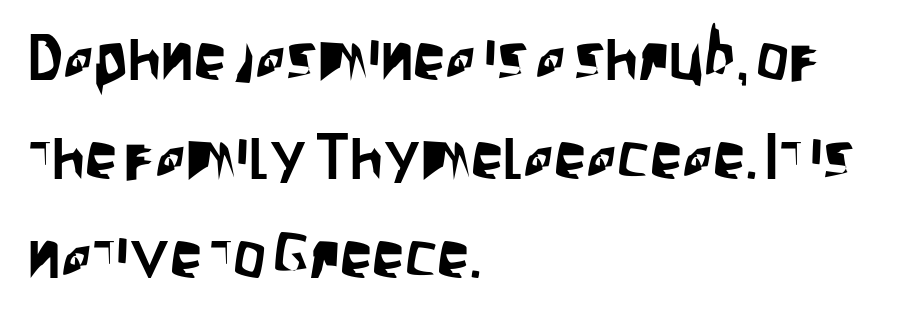
The glyphs in this specimen are sans serif. Compared with typical paragraphs, the rows here are spaced about the same. Proportional: the letters do not fall into vertical columns. Unlike italic type, these characters show no tilt at all. All the whitespace from short lines collects on the right.
